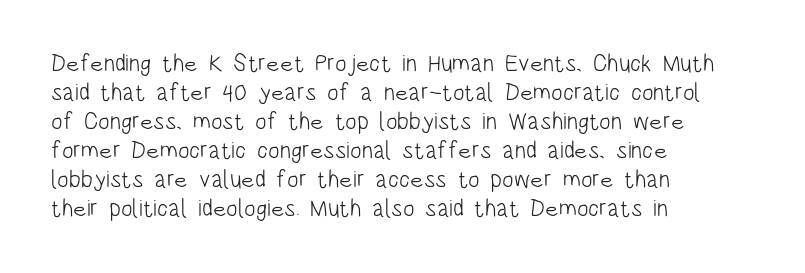
{"italic": "no", "bold": "no", "underline": "no", "align": "left", "line_spacing_ratio": 1.21, "letter_spacing": "normal", "letter_spacing_em": 0.0, "glyph_px": 24}
